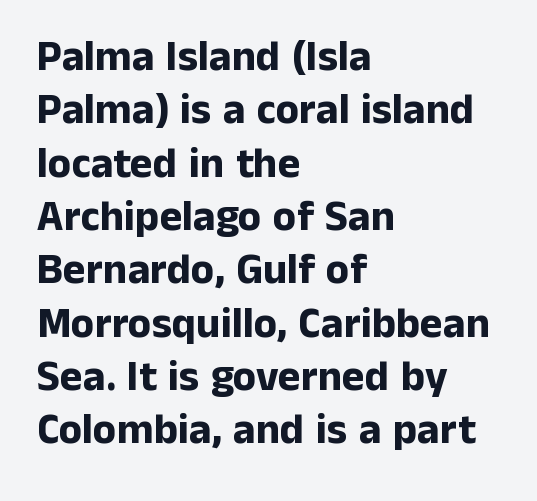
{"serif": "no", "italic": "no", "bold": "yes", "weight": "bold", "width": "normal", "stroke_contrast": "low", "x_height": "medium", "monospaced": "no", "underline": "no", "align": "left", "line_spacing_ratio": 1.24, "letter_spacing": "normal", "letter_spacing_em": 0.0, "glyph_px": 43}
